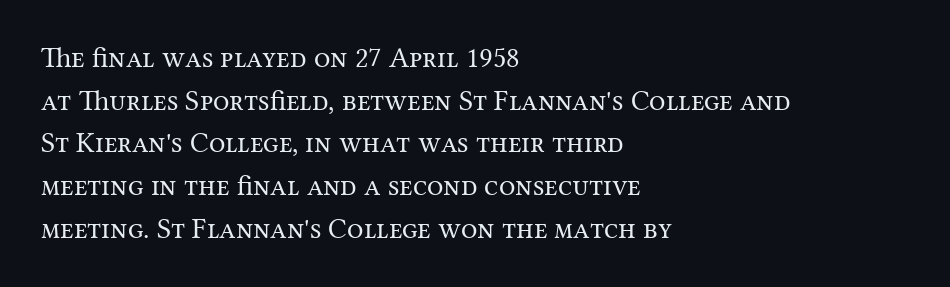
Q: Is the text bold? A: No.
Q: Is the text italic (slanted)? A: No, it is upright.
Q: Is the typeface a serif or a sans-serif typeface? A: Serif.
Q: Is the text underlined? A: No.
Q: How is the paragraph aligned? A: Left-aligned.
Q: Is the spacing between letters normal or unusually wide? A: Normal.
Q: Is the spacing between lines tight, normal or loose? A: Normal.
Q: Width (condensed, normal, or wide)? A: Normal.
Q: Stroke contrast? A: Medium.
Q: x-height? A: Medium.
Q: Monospaced? A: No.
